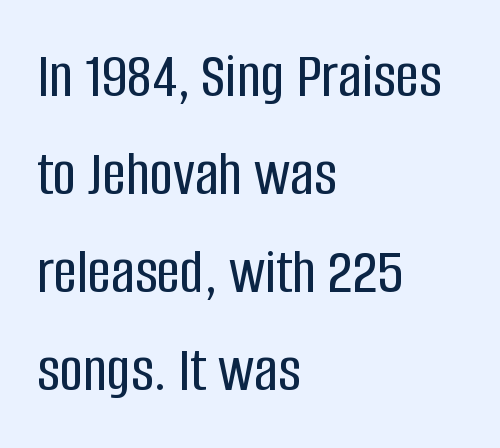
Q: Is the text italic (slanted)? A: No, it is upright.
Q: Is the typeface a serif or a sans-serif typeface? A: Sans-serif.
Q: Is the text underlined? A: No.
Q: How is the paragraph aligned? A: Left-aligned.
Q: Is the spacing between letters normal or unusually wide? A: Normal.
Q: Is the spacing between lines tight, normal or loose? A: Normal.
Q: Width (condensed, normal, or wide)? A: Condensed.
Q: Stroke contrast? A: Low.
Q: x-height? A: Large.
Q: Monospaced? A: No.
